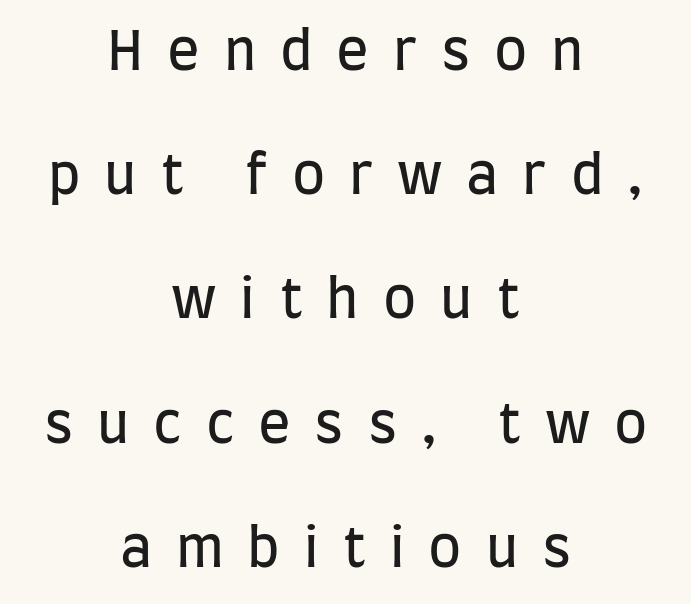
{"serif": "no", "italic": "no", "bold": "no", "weight": "regular", "width": "condensed", "stroke_contrast": "low", "x_height": "large", "monospaced": "no", "underline": "no", "align": "center", "line_spacing": "loose", "line_spacing_ratio": 2.3, "letter_spacing": "wide", "letter_spacing_em": 0.44, "glyph_px": 54}
